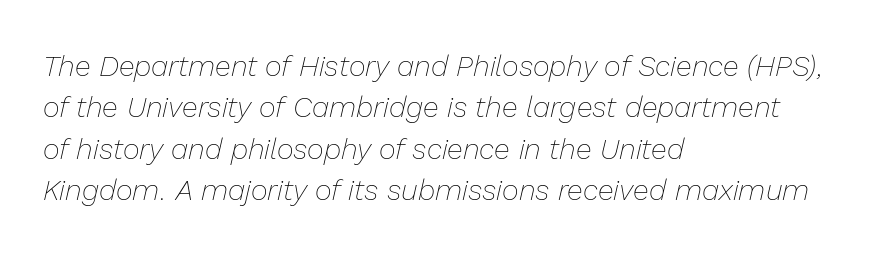
The image shows 29 px thin type, italic (leaning right); set left-aligned, normal line spacing (1.43x), normal letter spacing, not underlined; low stroke contrast and a medium x-height.
